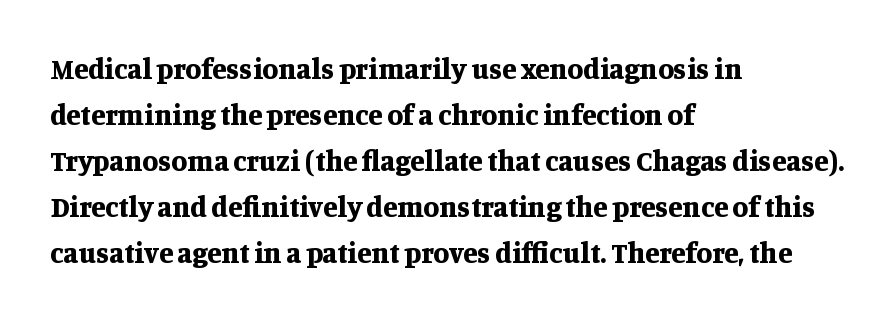
Line starts are locked; line ends wander. Upright lettering throughout. You'd pick this weight for a headline — it's a proper bold. Clear beneath every line of the passage. Does extra space separate the letters? No, they use regular spacing. Proportional: the letters do not fall into vertical columns.
